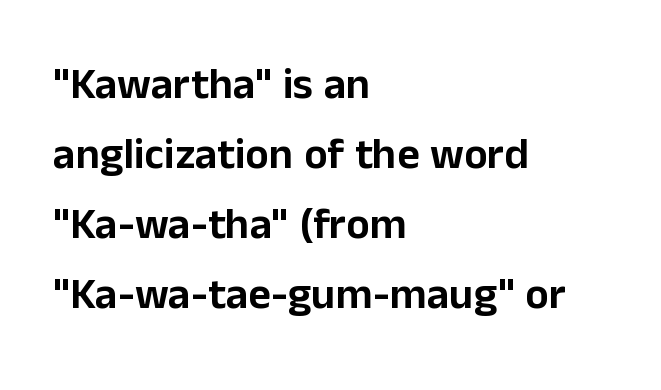
{"serif": "no", "italic": "no", "width": "normal", "stroke_contrast": "low", "x_height": "medium", "monospaced": "no", "underline": "no", "align": "left", "line_spacing": "normal", "line_spacing_ratio": 1.59, "letter_spacing": "normal", "letter_spacing_em": 0.0, "glyph_px": 44}
